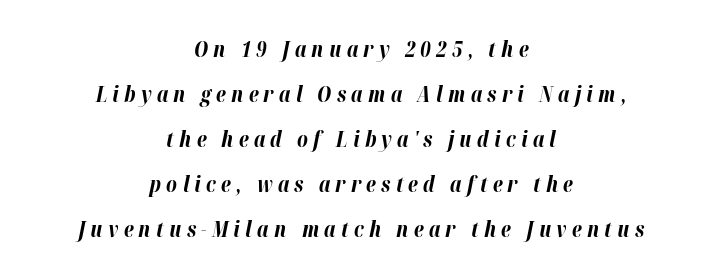
This sample trades compactness for vertical openness between lines. In terms of weight, the rendering is a true, heavy bold. Just letters on the line, the space beneath them empty. Characters follow at a spacing far wider than the type designer built in. Teacher's note: observe the equal gaps on both sides — that is centered alignment. Designer's note — italics engaged.
